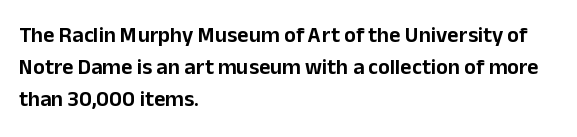
Q: Is the text italic (slanted)? A: No, it is upright.
Q: Is the text underlined? A: No.
Q: How is the paragraph aligned? A: Left-aligned.
Q: Is the spacing between letters normal or unusually wide? A: Normal.
Q: Is the spacing between lines tight, normal or loose? A: Normal.
